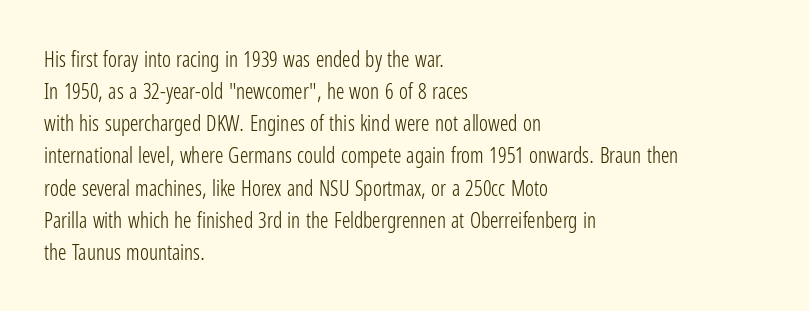
Is the block centered? No — it sits flush against the left margin. Honestly, the row spacing looks completely unremarkable. Check under the words: just untouched page. Ascenders rise straight up at ninety degrees. Nobody touched the tracking dial on this one.
